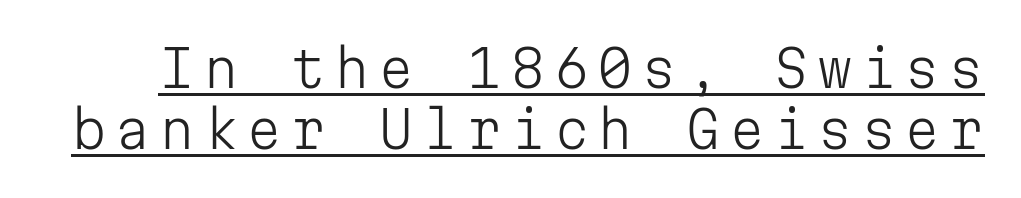
The image shows 51 px light sans-serif type, upright, monospaced; set line spacing 1.2x, underlined; low stroke contrast and a medium x-height.
